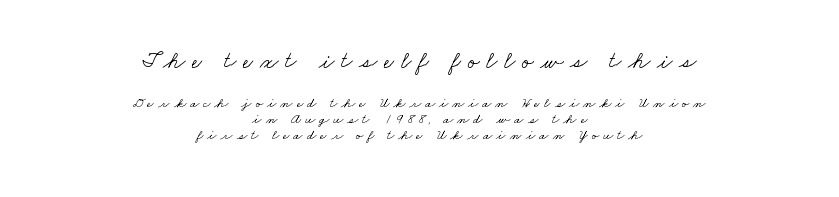
{"bold": "no", "underline": "no", "align": "center", "line_spacing": "tight", "line_spacing_ratio": 1.15, "letter_spacing": "wide", "letter_spacing_em": 0.28, "larger_block": "first", "size_ratio": 1.64, "glyph_px": 23}
